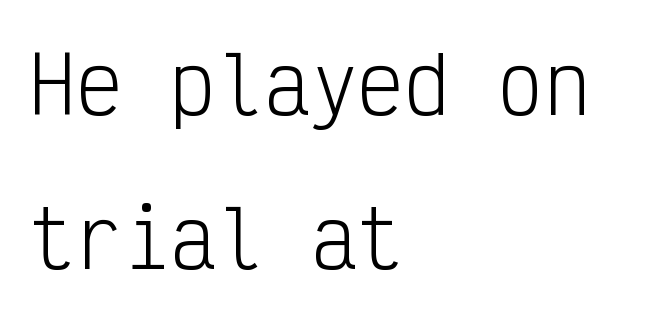
Q: Is the text bold? A: No.
Q: Is the text italic (slanted)? A: No, it is upright.
Q: Is the typeface a serif or a sans-serif typeface? A: Sans-serif.
Q: Is the text underlined? A: No.
Q: How is the paragraph aligned? A: Left-aligned.
Q: Is the spacing between letters normal or unusually wide? A: Normal.
Q: Is the spacing between lines tight, normal or loose? A: Loose.
Q: Width (condensed, normal, or wide)? A: Condensed.
Q: Stroke contrast? A: Low.
Q: x-height? A: Medium.
Q: Monospaced? A: Yes.
